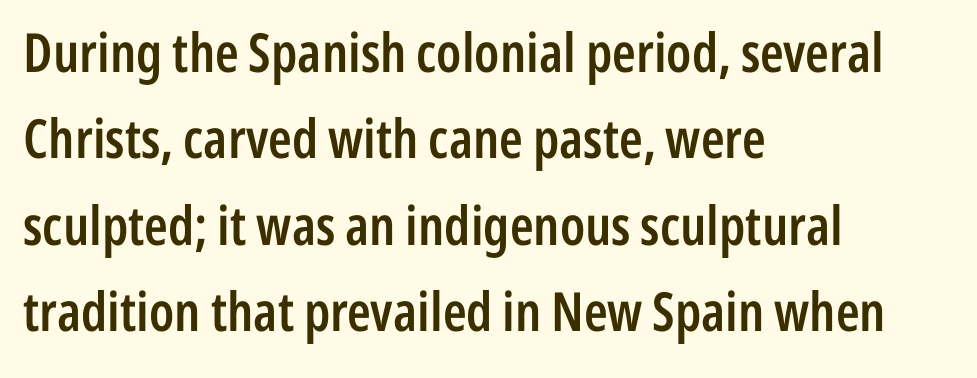
Q: Is the text bold? A: Semi-bold.
Q: Is the text italic (slanted)? A: No, it is upright.
Q: Is the typeface a serif or a sans-serif typeface? A: Sans-serif.
Q: Is the text underlined? A: No.
Q: How is the paragraph aligned? A: Left-aligned.
Q: Is the spacing between letters normal or unusually wide? A: Normal.
Q: Is the spacing between lines tight, normal or loose? A: Normal.
Q: Width (condensed, normal, or wide)? A: Condensed.
Q: Stroke contrast? A: Low.
Q: x-height? A: Medium.
Q: Monospaced? A: No.
